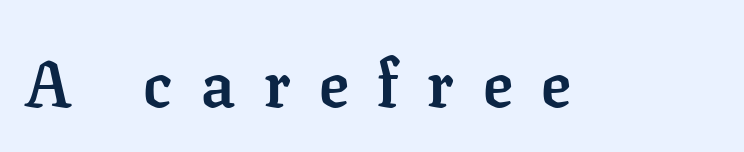
{"serif": "yes", "italic": "no", "bold": "yes", "weight": "semibold", "width": "normal", "stroke_contrast": "low", "x_height": "medium", "monospaced": "no", "underline": "no", "letter_spacing": "wide", "letter_spacing_em": 0.44, "glyph_px": 66}
